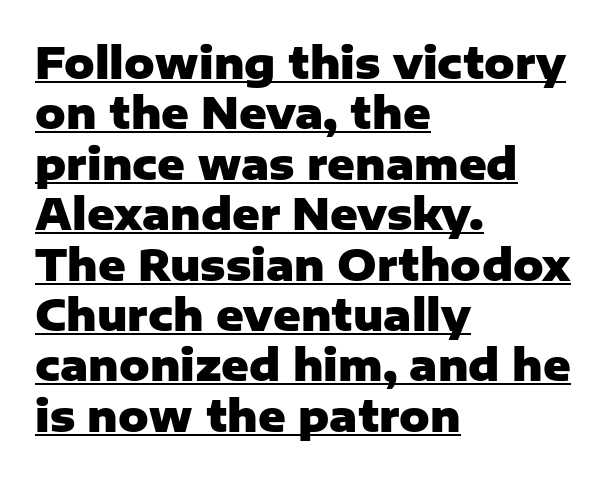
Q: Is the text bold? A: Yes.
Q: Is the text italic (slanted)? A: No, it is upright.
Q: Is the typeface a serif or a sans-serif typeface? A: Sans-serif.
Q: Is the text underlined? A: Yes.
Q: How is the paragraph aligned? A: Left-aligned.
Q: Is the spacing between letters normal or unusually wide? A: Normal.
Q: Width (condensed, normal, or wide)? A: Normal.
Q: Stroke contrast? A: Low.
Q: x-height? A: Medium.
Q: Monospaced? A: No.
